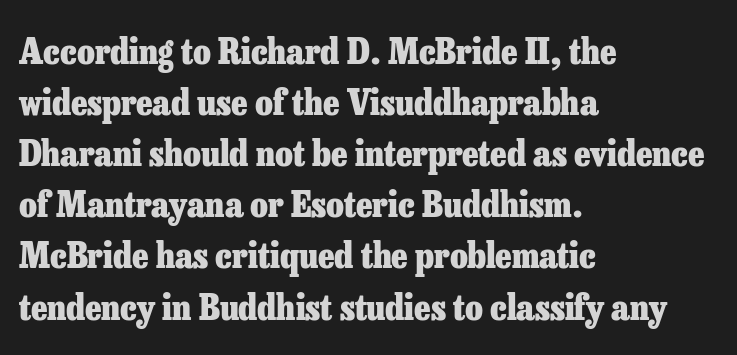
The image shows 36 px heavy serif type, upright; set left-aligned, normal line spacing (1.42x), normal letter spacing, not underlined; low stroke contrast and a medium x-height.
